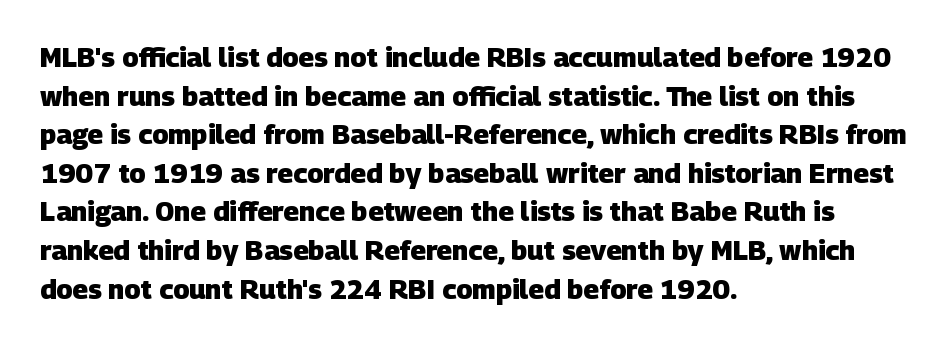
Evenly set lines give the paragraph a standard silhouette. Notice how thick the strokes are: this is what a full bold looks like. Where is the straight margin? On the left. The horizontal fit of the characters is conventional and even.
